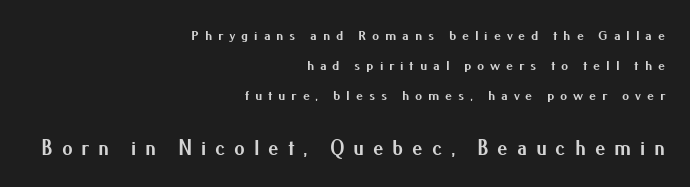
The image shows 21 px bold type, upright; set right-aligned, loose line spacing (2.15x), unusually wide letter spacing (+0.42 em), not underlined; the second (bottom) block is 1.5x larger.
